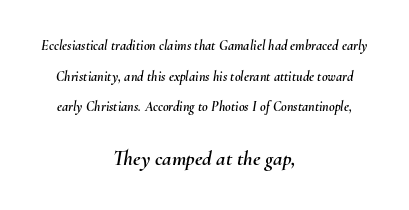
{"italic": "yes", "lean": "right", "slant_degrees": 10, "underline": "no", "align": "center", "line_spacing": "loose", "line_spacing_ratio": 2.18, "letter_spacing": "normal", "letter_spacing_em": 0.0, "larger_block": "second", "size_ratio": 1.5, "glyph_px": 21}
